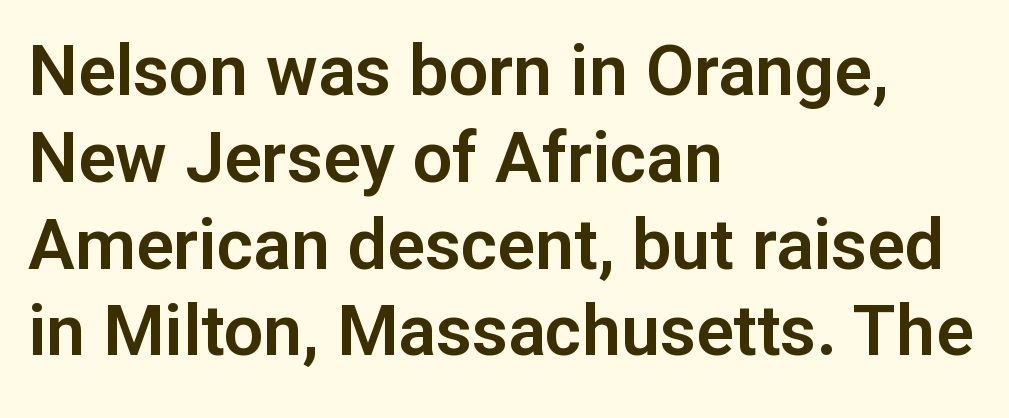
Q: Is the text italic (slanted)? A: No, it is upright.
Q: Is the typeface a serif or a sans-serif typeface? A: Sans-serif.
Q: Is the text underlined? A: No.
Q: How is the paragraph aligned? A: Left-aligned.
Q: Is the spacing between letters normal or unusually wide? A: Normal.
Q: Width (condensed, normal, or wide)? A: Normal.
Q: Stroke contrast? A: Low.
Q: x-height? A: Medium.
Q: Monospaced? A: No.
